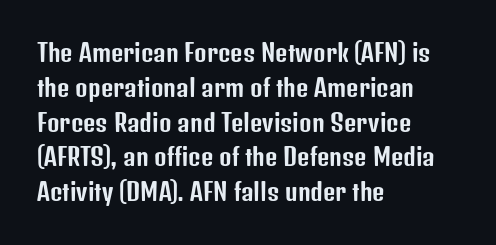
{"italic": "no", "underline": "no", "align": "left", "line_spacing": "normal", "line_spacing_ratio": 1.45, "letter_spacing": "normal", "letter_spacing_em": 0.0, "glyph_px": 24}
